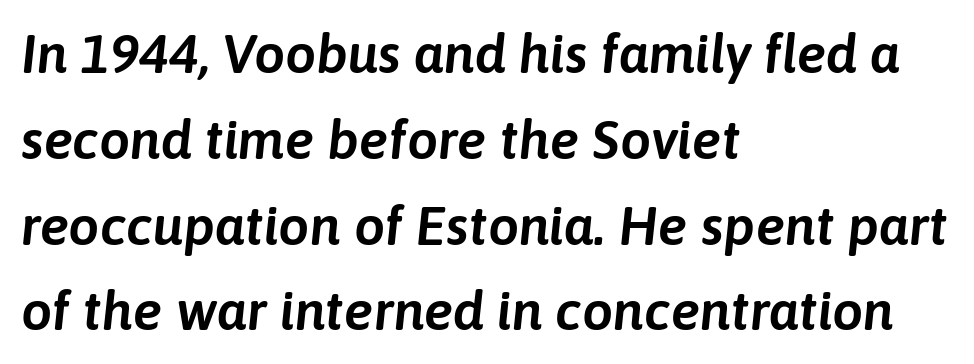
The image shows 55 px text type, italic (leaning right); set left-aligned, normal line spacing (1.56x), normal letter spacing, not underlined; low stroke contrast and a medium x-height.
